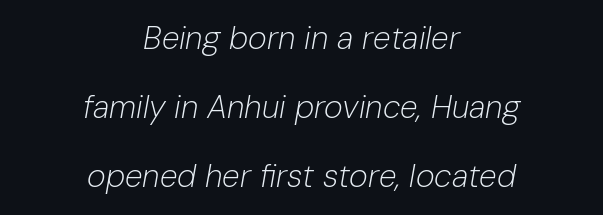
Q: Is the text bold? A: No.
Q: Is the text italic (slanted)? A: Yes, it leans right by about 10 degrees.
Q: Is the text underlined? A: No.
Q: How is the paragraph aligned? A: Centered.
Q: Is the spacing between letters normal or unusually wide? A: Normal.
Q: Is the spacing between lines tight, normal or loose? A: Loose.
Q: Width (condensed, normal, or wide)? A: Normal.
Q: Stroke contrast? A: Low.
Q: x-height? A: Medium.
Q: Monospaced? A: No.
